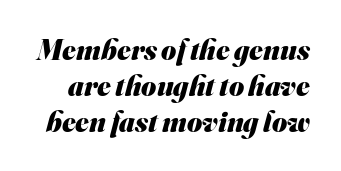
The image shows 29 px heavy sans-serif type; set line spacing 1.24x, normal letter spacing, not underlined; medium stroke contrast and a small x-height.
